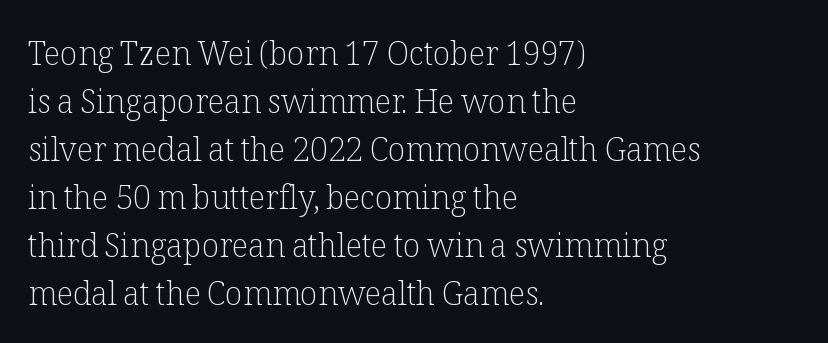
The image shows 32 px light serif type, upright; set left-aligned, normal line spacing (1.5x), normal letter spacing, not underlined; low stroke contrast and a medium x-height.
